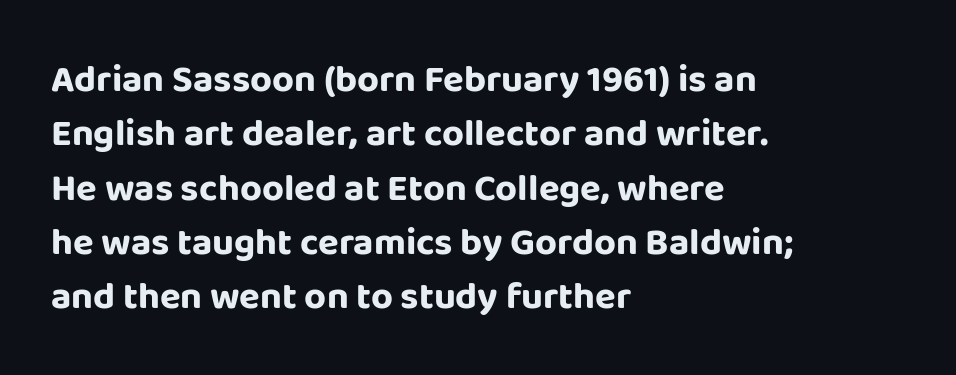
To sum up the face: it is a sans, with no serifs. Short and long lines alike share a common starting point at left. Compared with an ordinary text face, these strokes are far heavier — a full bold. Varying glyph widths throughout — classic text-font behaviour. Here the glyphs are tracked normally, forming tight word shapes. Descenders hang freely into open space.
